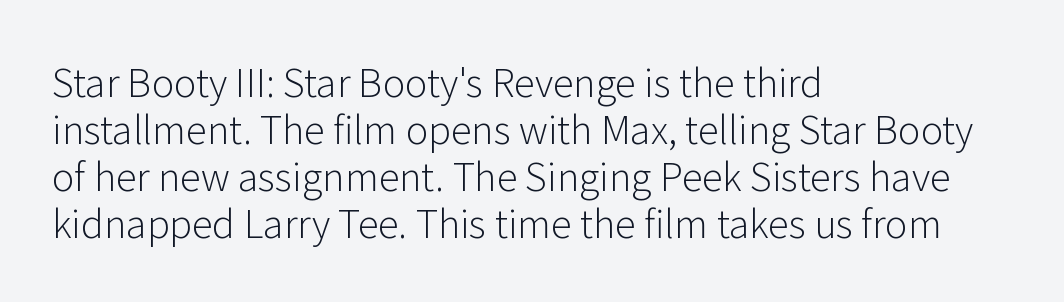
A typesetter would call this proportional, since set widths differ per character. This sample uses a sans-serif face. Characters remain perfectly vertical along every line. Descenders are the only things crossing below the line.
